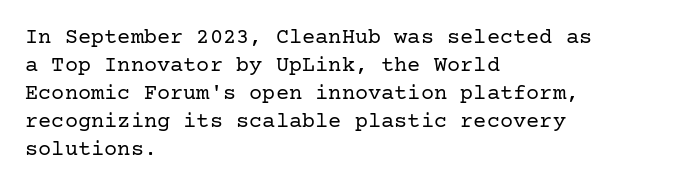
No extra ink here — the face is not bold. Students, observe: this is what conventionally led text looks like. Visually the block forms a straight wall on the left and a jagged coastline on the right. Clear beneath every line of the passage.
